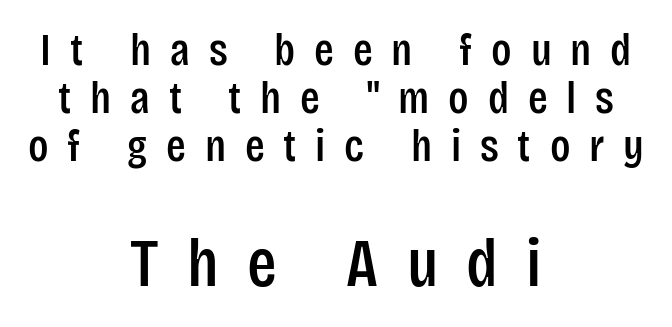
The image shows 69 px condensed sans-serif type, upright; set centered, tight line spacing (1.04x), unusually wide letter spacing (+0.41 em), not underlined; the second (bottom) block is 1.5x larger; low stroke contrast and a large x-height.
